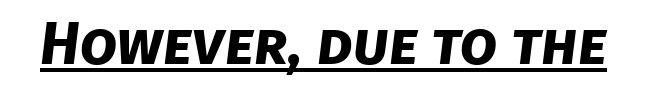
{"serif": "no", "bold": "yes", "weight": "bold", "width": "normal", "stroke_contrast": "low", "x_height": "large", "monospaced": "no", "underline": "yes", "letter_spacing": "normal", "letter_spacing_em": 0.0, "glyph_px": 60}
